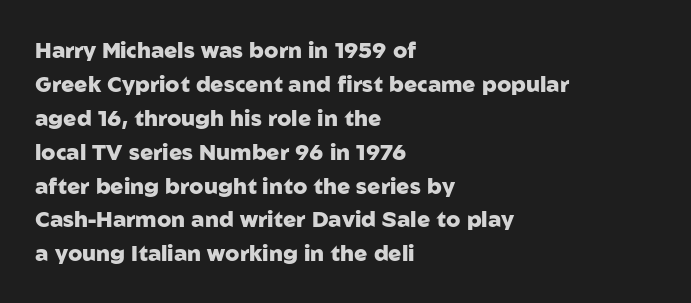
The image shows 22 px bold type, upright; set left-aligned, normal line spacing (1.54x), normal letter spacing, not underlined.
